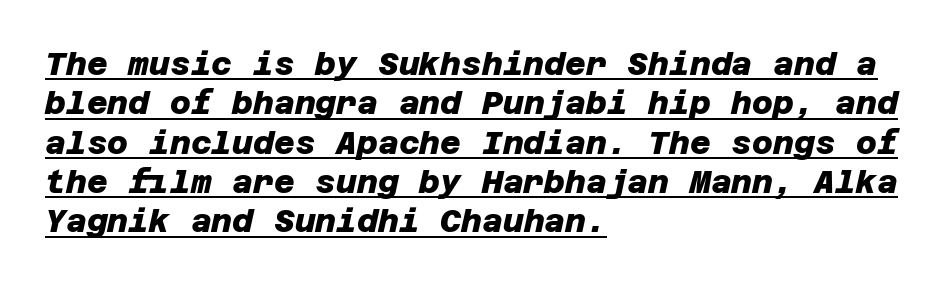
The rendering uses a bold face; every stroke is thick and dark. The typesetter chose a ragged-right arrangement here. The glyphs are accompanied by a horizontal stroke just below them. Serifs: no, the terminals of the letterforms are clean.
